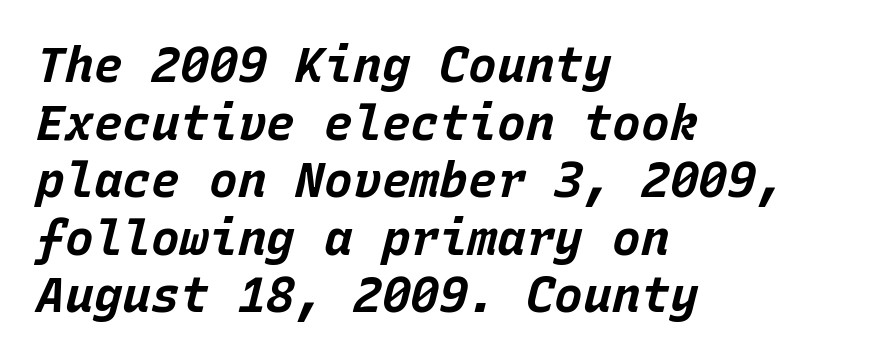
The image shows 48 px bold type, italic (leaning right), monospaced; set left-aligned, line spacing 1.2x, normal letter spacing, not underlined; low stroke contrast and a large x-height.
